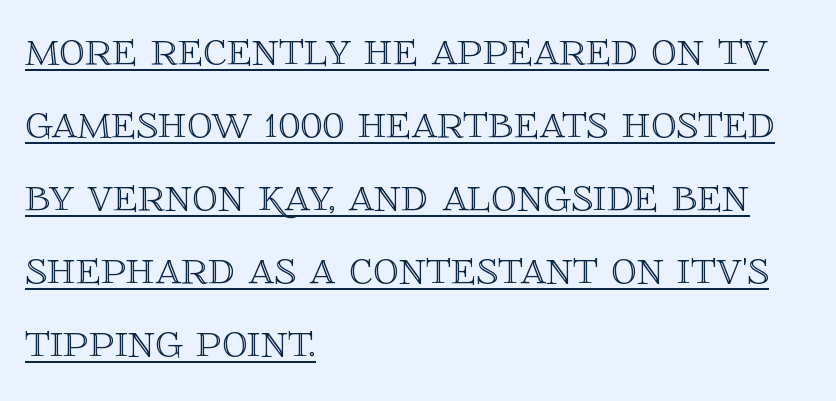
Summary of vertical rhythm: regular, with standard interline spacing. Horizontal alignment here is leftward, the default for most running prose. Caption: lettering with a line underneath. The letterforms sit shoulder to shoulder at normal distance. Each letter keeps its own natural width here, so spacing adapts to shape.
